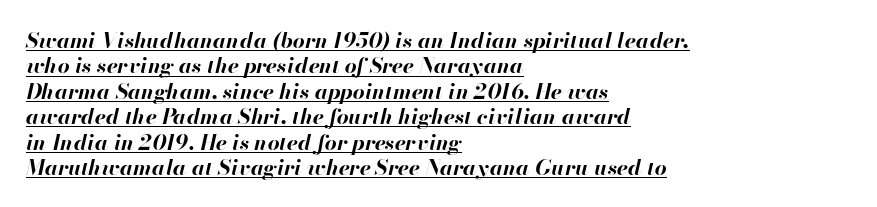
Letter spacing: default. Underlined type. Which margin do the lines hug? The left one — the right edge is uneven. The typography opts for an oblique posture over an upright one. Caption: bold face, heavy strokes.
